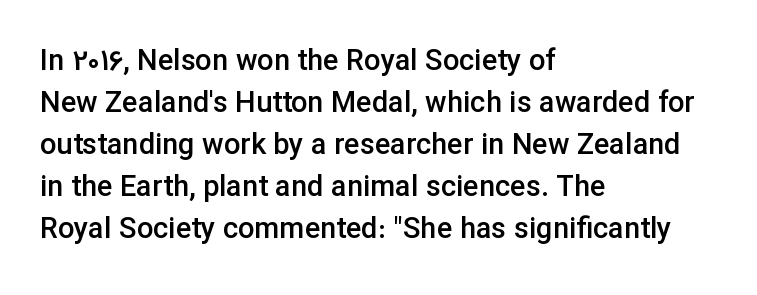
{"serif": "no", "italic": "no", "bold": "semi", "weight": "semibold", "width": "normal", "stroke_contrast": "low", "x_height": "medium", "monospaced": "no", "underline": "no", "align": "left", "line_spacing": "normal", "line_spacing_ratio": 1.45, "letter_spacing": "normal", "letter_spacing_em": 0.0, "glyph_px": 29}
